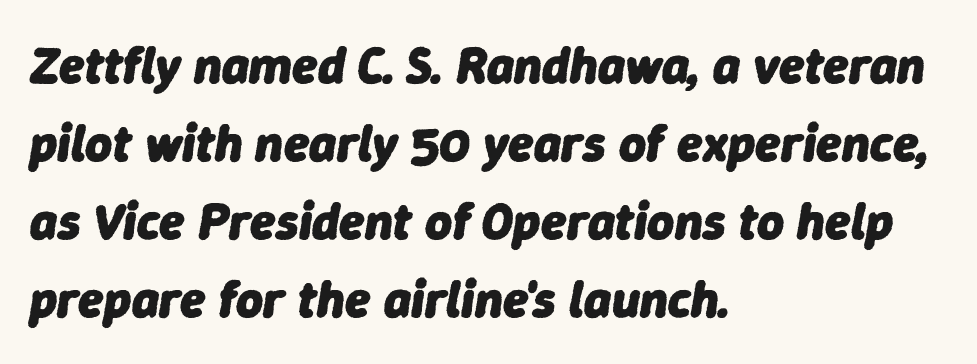
Notice how the passage keeps a crisp vertical edge on the left only. Just letters on the line, the space beneath them empty. Look at the tracking — it's just the regular setting, nothing added. Note the varied advance widths — an 'i' is clearly narrower than an 'm'.
